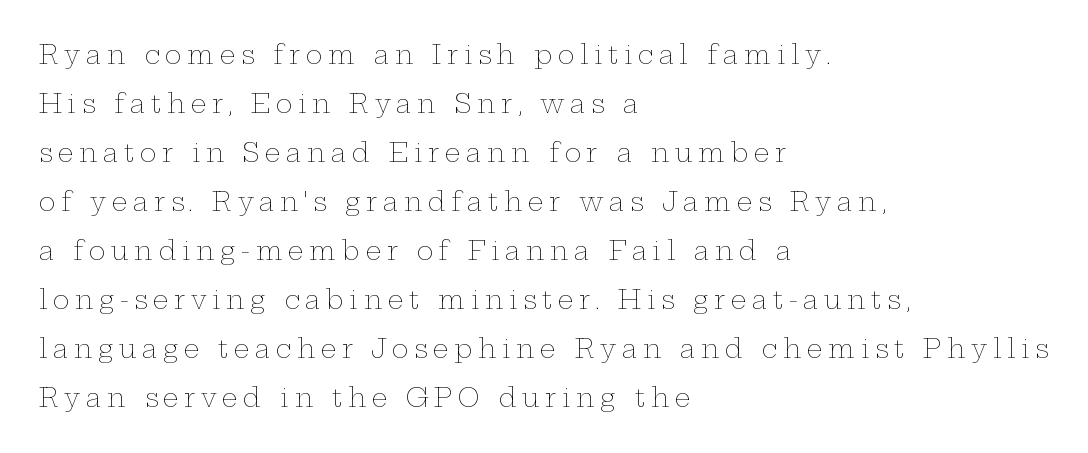
The image shows 25 px text type, upright; set left-aligned, loose line spacing (1.96x), unusually wide letter spacing (+0.22 em), not underlined.
